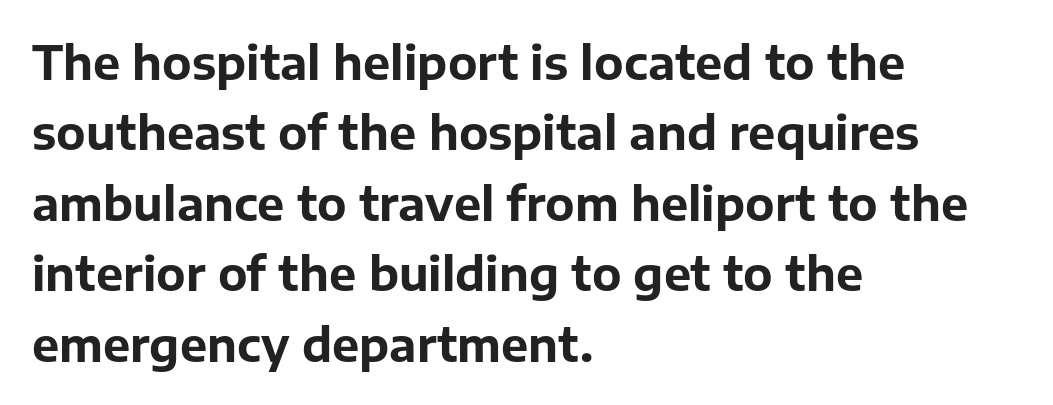
What stands out about the letter spacing? Nothing — it is the standard amount. Notice how thick the strokes are: this is what a full bold looks like. Designer's note — italics off, roman on. Each row of text sits above clean, open space.
